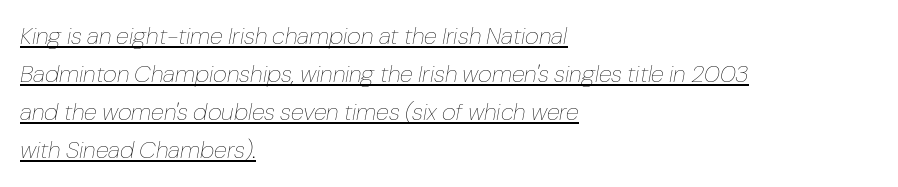
{"italic": "yes", "lean": "right", "slant_degrees": 10, "bold": "no", "underline": "yes", "align": "left", "line_spacing": "normal", "line_spacing_ratio": 1.59, "letter_spacing": "normal", "letter_spacing_em": 0.0, "glyph_px": 24}
